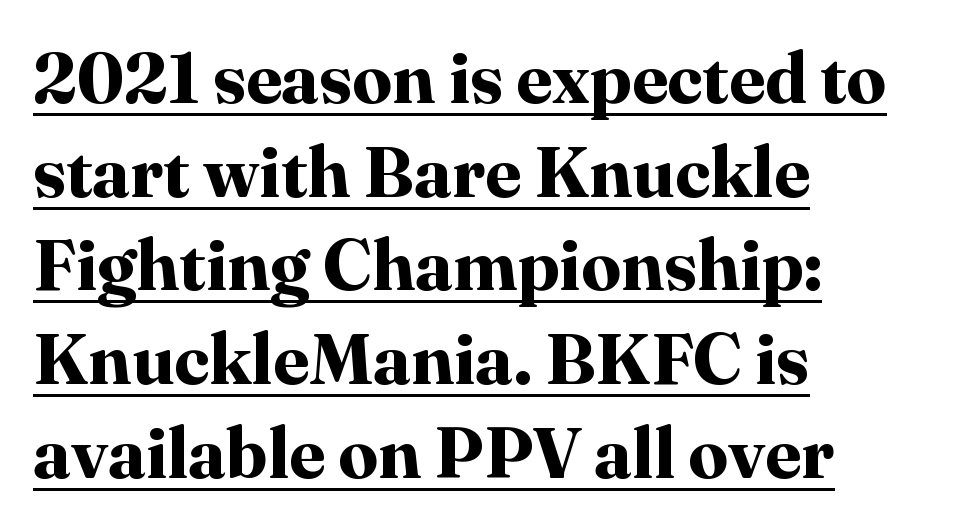
Line beginnings align vertically; line endings do not. Letter spacing: default. Letterform terminals end in serifs throughout the passage. Tall strokes in this sample are plumb rather than angled.
